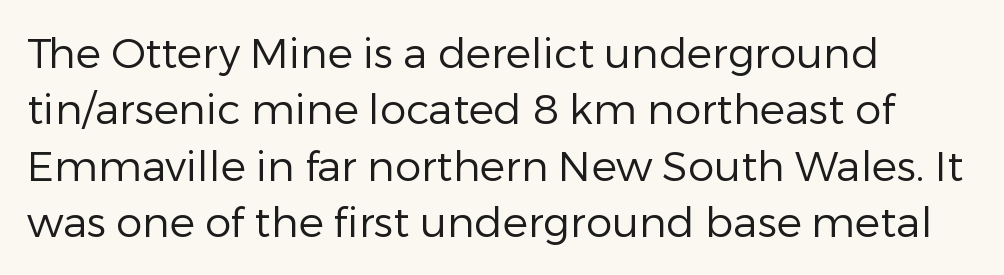
{"serif": "no", "italic": "no", "bold": "no", "weight": "regular", "width": "normal", "stroke_contrast": "low", "x_height": "medium", "monospaced": "no", "underline": "no", "align": "left", "line_spacing": "normal", "line_spacing_ratio": 1.34, "letter_spacing": "normal", "letter_spacing_em": 0.0, "glyph_px": 42}
